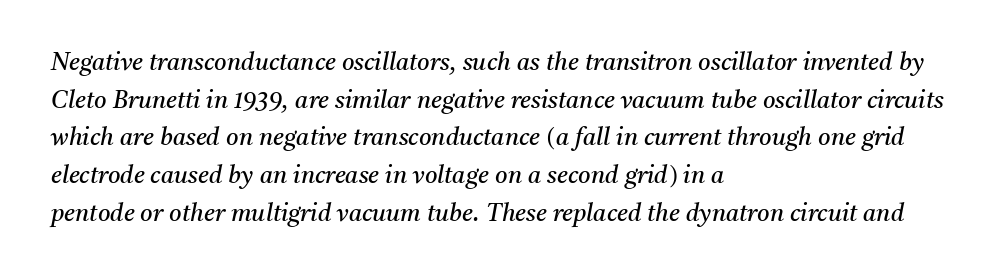
{"italic": "yes", "lean": "right", "slant_degrees": 11, "bold": "no", "underline": "no", "align": "left", "line_spacing": "normal", "line_spacing_ratio": 1.57, "letter_spacing": "normal", "letter_spacing_em": 0.0, "glyph_px": 24}
